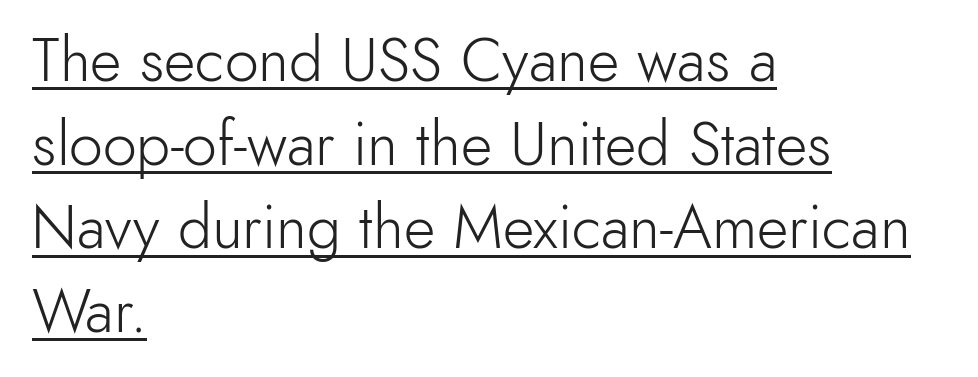
The image shows 61 px light sans-serif type, upright; set left-aligned, normal line spacing (1.37x), normal letter spacing, underlined; a small x-height.
